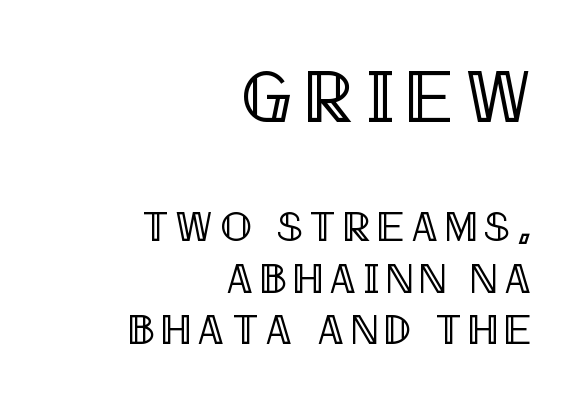
Q: Is the text italic (slanted)? A: No, it is upright.
Q: Is the text underlined? A: No.
Q: How is the paragraph aligned? A: Right-aligned.
Q: Which block of text is set in a larger size, the first (top) or the second (bottom)? A: The first (top) one.
Q: Width (condensed, normal, or wide)? A: Condensed.
Q: x-height? A: Large.
Q: Monospaced? A: No.
